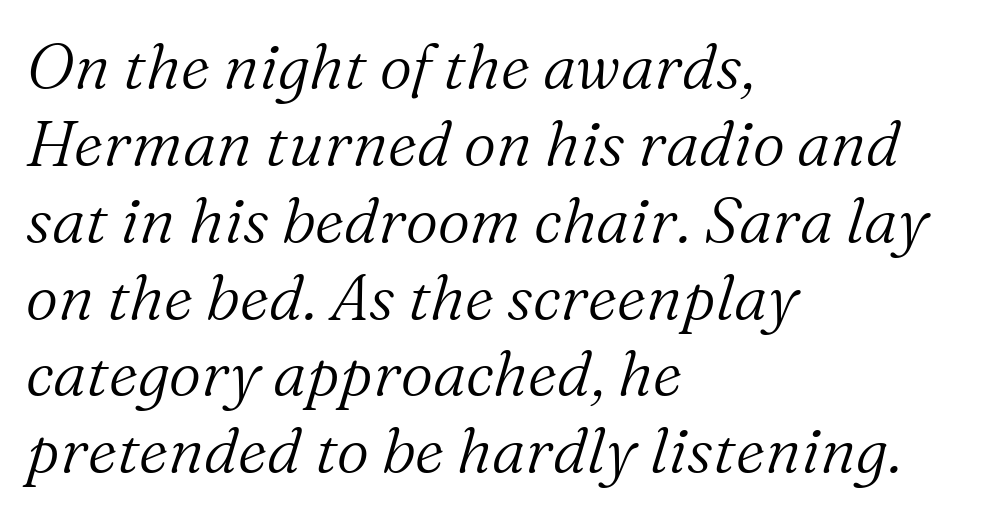
The rag falls on the right side of this text block. These lines are composed in type with serifs. Descenders hang freely into open space. Note the varied advance widths — an 'i' is clearly narrower than an 'm'. The line texture is even and compact thanks to regular tracking. The passage shown leans; its letterforms are oblique.
